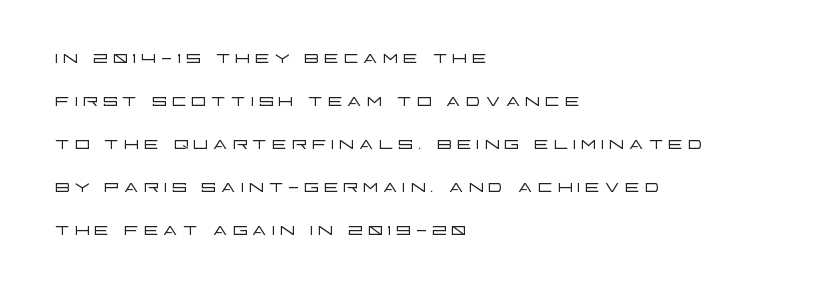
Q: Is the text bold? A: No.
Q: Is the text italic (slanted)? A: No, it is upright.
Q: Is the text underlined? A: No.
Q: How is the paragraph aligned? A: Left-aligned.
